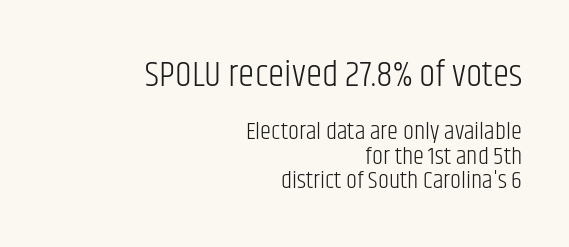
{"serif": "no", "italic": "no", "bold": "no", "weight": "light", "width": "condensed", "stroke_contrast": "low", "x_height": "large", "monospaced": "no", "underline": "no", "align": "right", "line_spacing": "tight", "line_spacing_ratio": 0.97, "letter_spacing": "normal", "letter_spacing_em": 0.0, "larger_block": "first", "size_ratio": 1.48, "glyph_px": 37}
